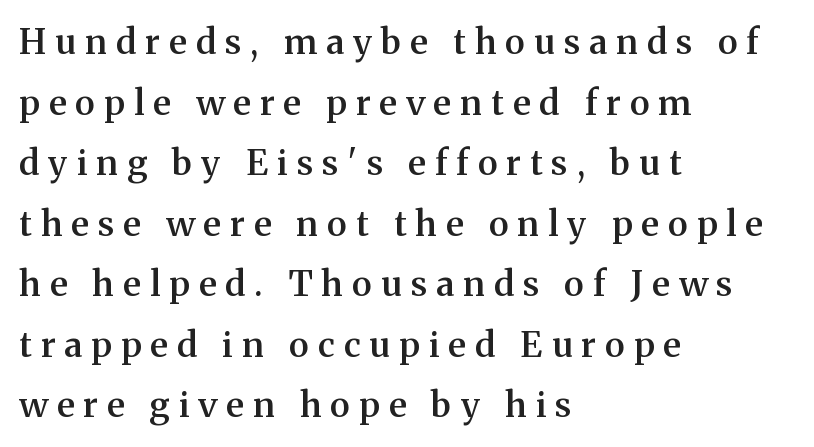
The image shows 35 px semibold serif type, upright; set left-aligned, line spacing 1.73x, unusually wide letter spacing (+0.26 em), not underlined; medium stroke contrast and a medium x-height.
